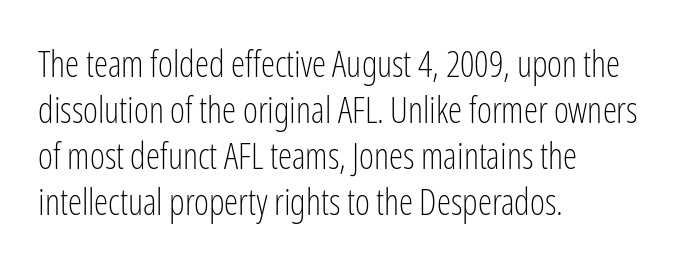
The image shows 36 px light, condensed sans-serif type, upright; set left-aligned, normal line spacing (1.28x), normal letter spacing, not underlined; low stroke contrast and a medium x-height.
